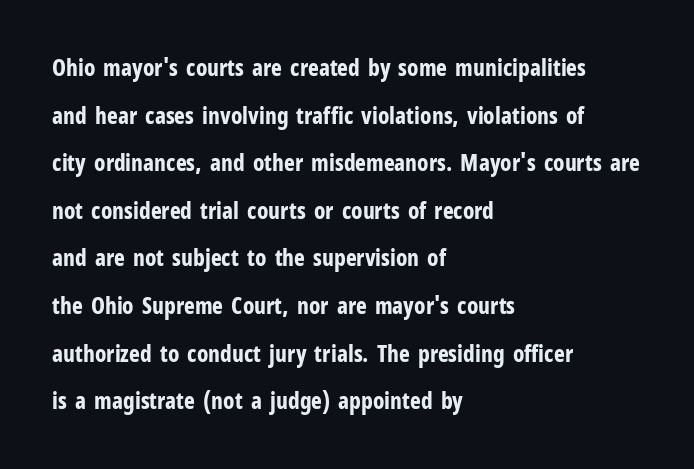
Does the weight exceed regular? Yes, all the way to bold. Layout note: lines flush left. The font's upright variant was chosen for this text. Descenders are the only things crossing below the line. Nobody touched the tracking dial on this one. Whoever set this chose breathing room over compactness in the vertical rhythm.
